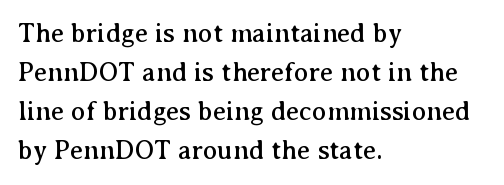
Evenly set lines give the paragraph a standard silhouette. What stands out about the letter spacing? Nothing — it is the standard amount. Glance below the letters and you will spot only blank space. The compositor pushed each line to the left boundary. The axis of the letterforms is exactly vertical.
